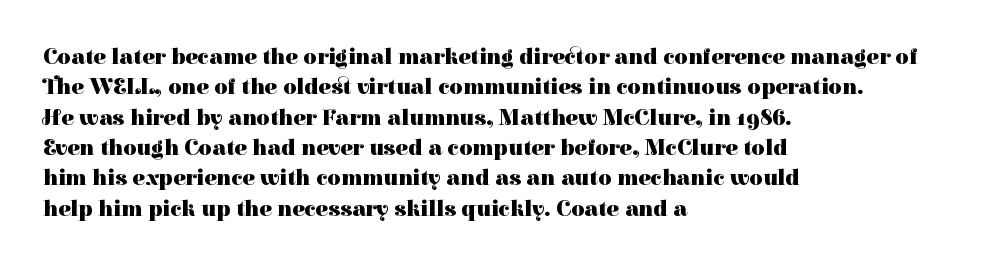
The image shows 23 px bold type, upright; set left-aligned, normal line spacing (1.32x), normal letter spacing, not underlined.
